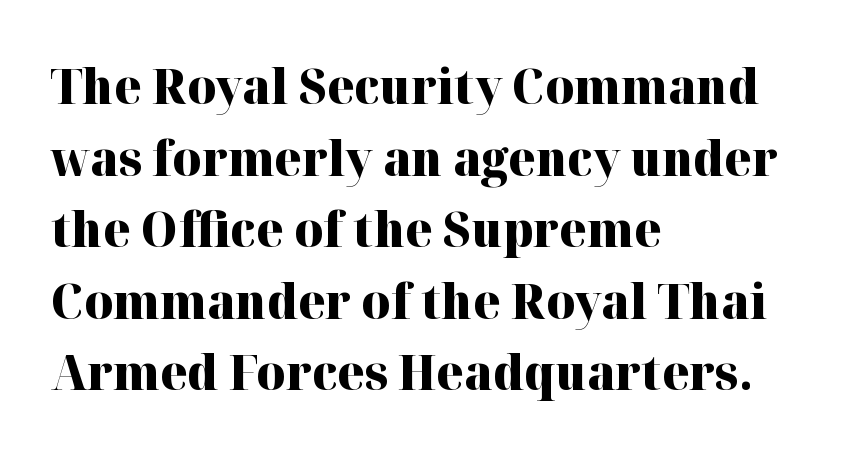
The image shows 49 px heavy serif type, upright; set left-aligned, normal line spacing (1.46x), normal letter spacing, not underlined; high stroke contrast and a medium x-height.
